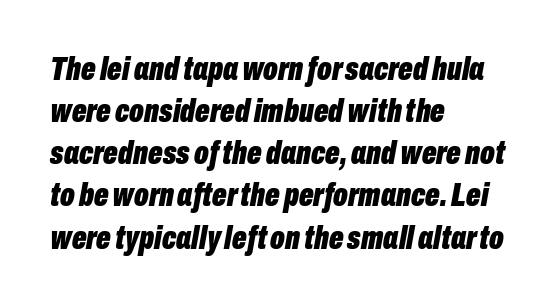
Does the lettering tilt? It does — this is italic. Varying glyph widths throughout — classic text-font behaviour. Spacing between characters is what you'd get straight out of the box. Descenders are the only things crossing below the line. Teacher's note: observe the even left margin — that is flush-left alignment.
